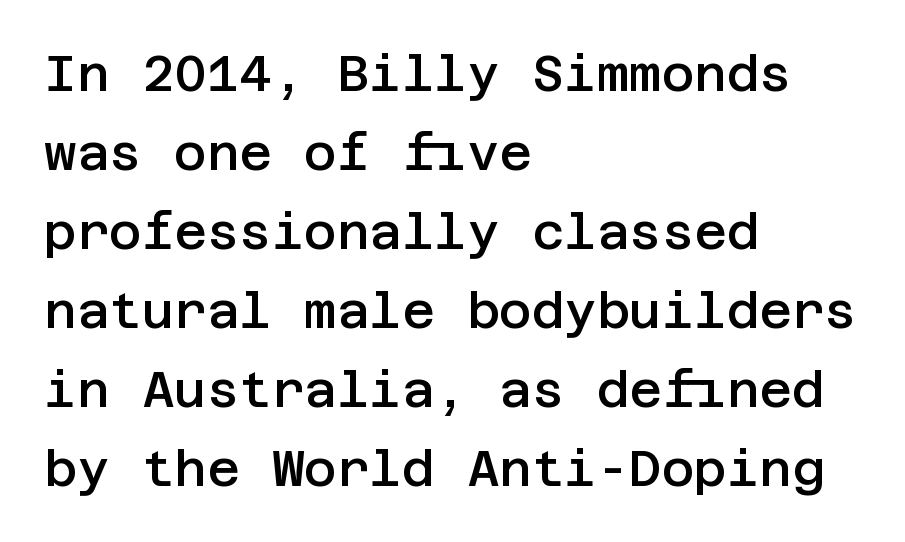
{"serif": "no", "italic": "no", "bold": "semi", "weight": "semibold", "width": "normal", "stroke_contrast": "low", "x_height": "large", "underline": "no", "align": "left", "line_spacing": "normal", "line_spacing_ratio": 1.58, "letter_spacing": "normal", "letter_spacing_em": 0.0, "glyph_px": 50}
